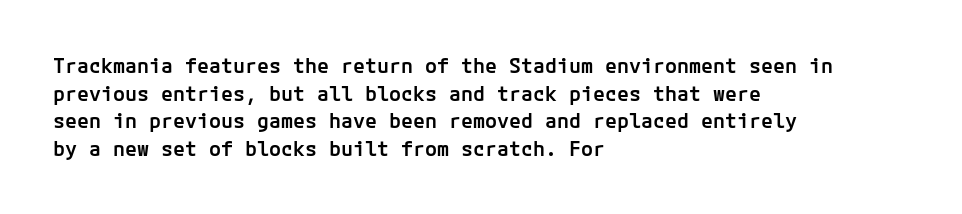
The rendering uses a moderate line-height, typical for paragraphs. Here the glyphs are tracked normally, forming tight word shapes. The lines are quadded left. Has an underline been added? It has not. The font is running at a semibold setting, under full bold.
